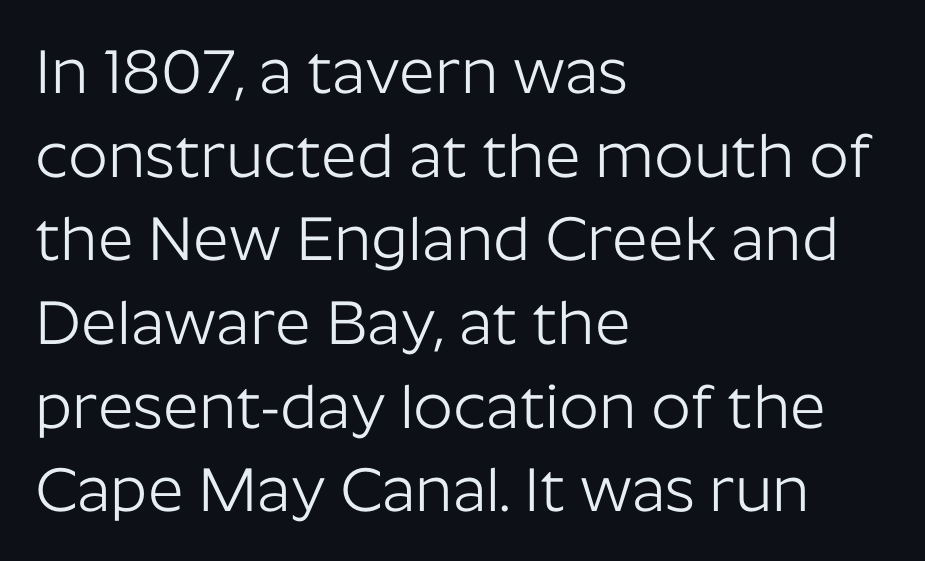
{"serif": "no", "italic": "no", "bold": "no", "weight": "light", "width": "normal", "stroke_contrast": "low", "x_height": "medium", "monospaced": "no", "underline": "no", "align": "left", "line_spacing": "normal", "line_spacing_ratio": 1.35, "letter_spacing": "normal", "letter_spacing_em": 0.0, "glyph_px": 62}
